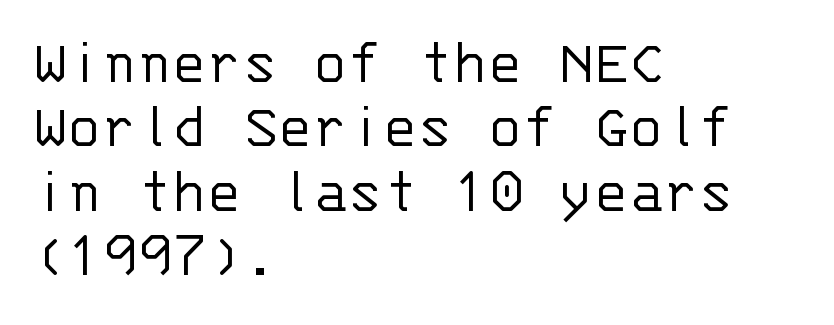
{"serif": "no", "italic": "no", "bold": "no", "weight": "light", "width": "normal", "stroke_contrast": "low", "x_height": "large", "monospaced": "yes", "underline": "no", "align": "left", "line_spacing": "tight", "line_spacing_ratio": 0.99, "letter_spacing": "normal", "letter_spacing_em": 0.0, "glyph_px": 65}
